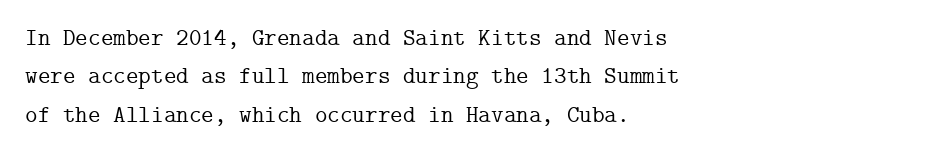
Q: Is the text italic (slanted)? A: No, it is upright.
Q: Is the text underlined? A: No.
Q: How is the paragraph aligned? A: Left-aligned.
Q: Is the spacing between letters normal or unusually wide? A: Normal.
Q: Is the spacing between lines tight, normal or loose? A: Normal.
